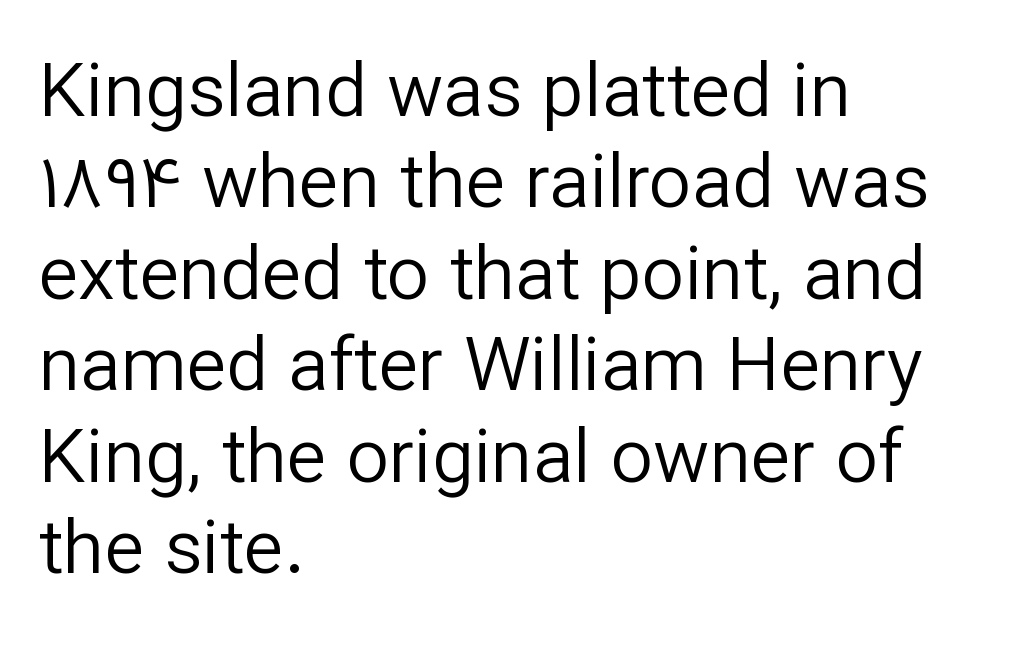
The image shows 75 px regular-weight sans-serif type, upright; set left-aligned, line spacing 1.22x, normal letter spacing, not underlined; low stroke contrast and a medium x-height.
